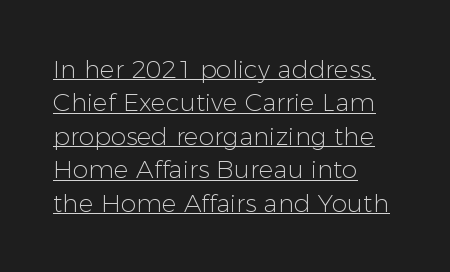
The image shows 25 px text type, upright; set left-aligned, normal line spacing (1.34x), normal letter spacing, underlined.
